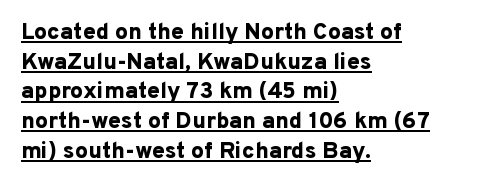
Q: Is the text bold? A: Yes.
Q: Is the text italic (slanted)? A: No, it is upright.
Q: Is the text underlined? A: Yes.
Q: How is the paragraph aligned? A: Left-aligned.
Q: Is the spacing between letters normal or unusually wide? A: Normal.
Q: Is the spacing between lines tight, normal or loose? A: Normal.
